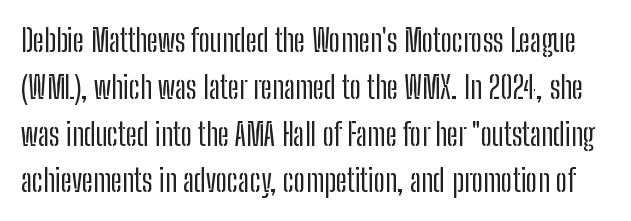
The image shows 31 px condensed sans-serif type, upright; set normal line spacing (1.51x), normal letter spacing, not underlined; low stroke contrast and a medium x-height.
